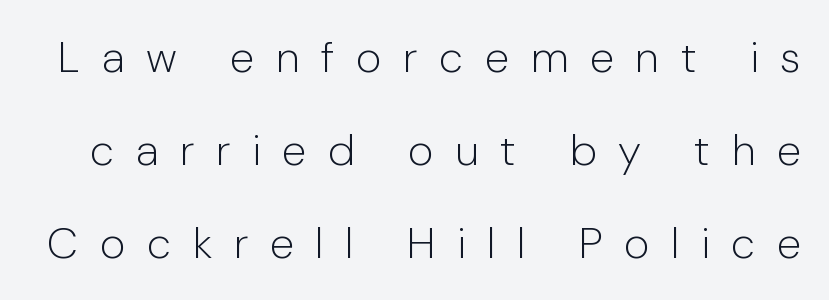
{"serif": "no", "italic": "no", "bold": "no", "weight": "light", "width": "normal", "stroke_contrast": "low", "x_height": "medium", "monospaced": "no", "underline": "no", "line_spacing": "loose", "line_spacing_ratio": 2.11, "letter_spacing": "wide", "letter_spacing_em": 0.49, "glyph_px": 44}
